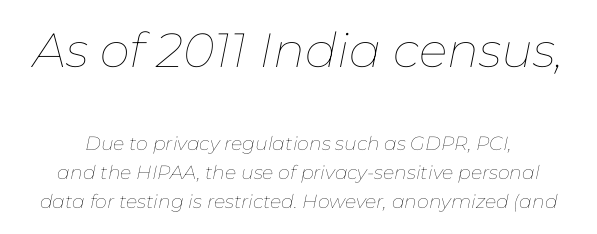
Compared with typical body copy, the letter spacing here is the same. Style check: oblique. Quick note: interline space is typical. The letters advance in unequal steps, a hallmark of proportional type. Scale decreases going downward across the two blocks. Ink coverage per letter is moderate at most.
